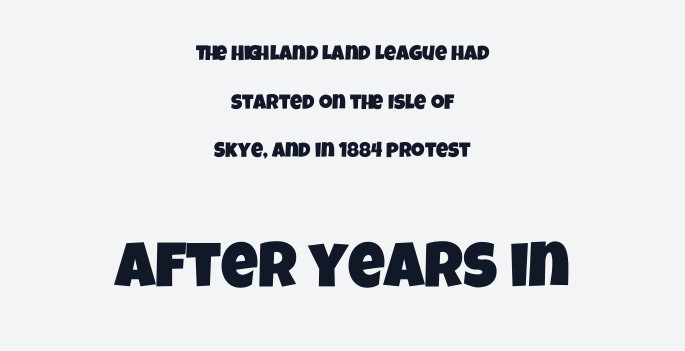
The rendering enlarges the type as you move from the upper chunk to the lower. This rendering employs a face without finishing strokes, i.e., a sans-serif. Which margin do the lines hug? Neither — every line sits in the middle. A typesetter would call this leading open, well beyond the default.
